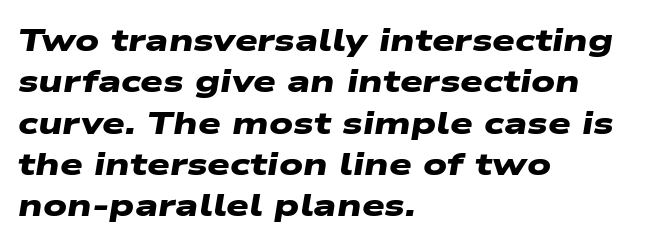
{"serif": "no", "bold": "yes", "weight": "heavy", "width": "wide", "stroke_contrast": "low", "x_height": "medium", "monospaced": "no", "underline": "no", "align": "left", "line_spacing": "normal", "line_spacing_ratio": 1.29, "letter_spacing": "normal", "letter_spacing_em": 0.0, "glyph_px": 32}
